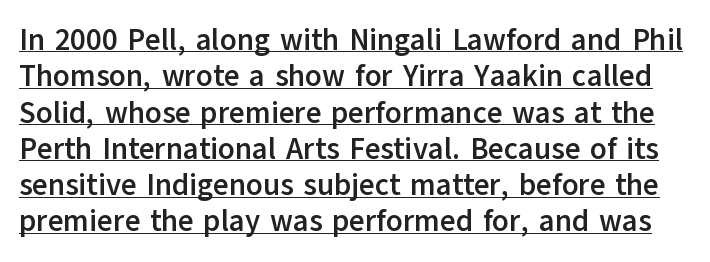
The image shows 30 px semibold sans-serif type, upright; set line spacing 1.21x, normal letter spacing, underlined; low stroke contrast and a medium x-height.
